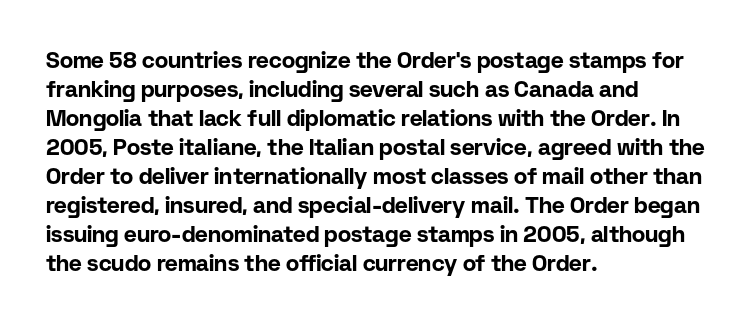
Q: Is the text bold? A: Yes.
Q: Is the text italic (slanted)? A: No, it is upright.
Q: Is the text underlined? A: No.
Q: How is the paragraph aligned? A: Left-aligned.
Q: Is the spacing between letters normal or unusually wide? A: Normal.
Q: Is the spacing between lines tight, normal or loose? A: Normal.
